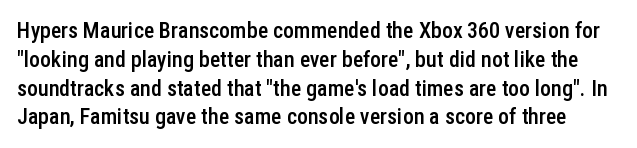
The image shows 22 px text type, upright; set normal line spacing (1.31x), normal letter spacing, not underlined.
